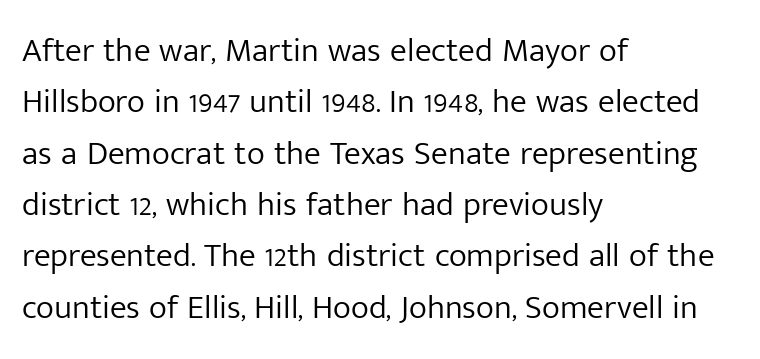
The image shows 34 px light sans-serif type, upright; set left-aligned, normal line spacing (1.51x), normal letter spacing, not underlined; low stroke contrast and a medium x-height.
